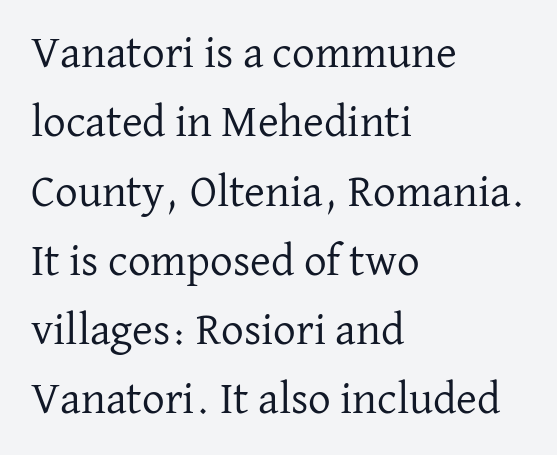
The letters sit at their default tracking, neither squeezed nor spread. Is there much room between lines? A standard amount, neither cramped nor airy. Think standard paragraph weight, or any step lighter than that. Decoration check: the copy has no underline. Do the characters align in a grid? No, the font is proportional.
